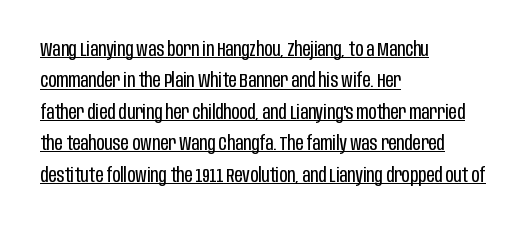
The image shows 20 px text type, upright; set left-aligned, normal line spacing (1.57x), normal letter spacing, underlined.
